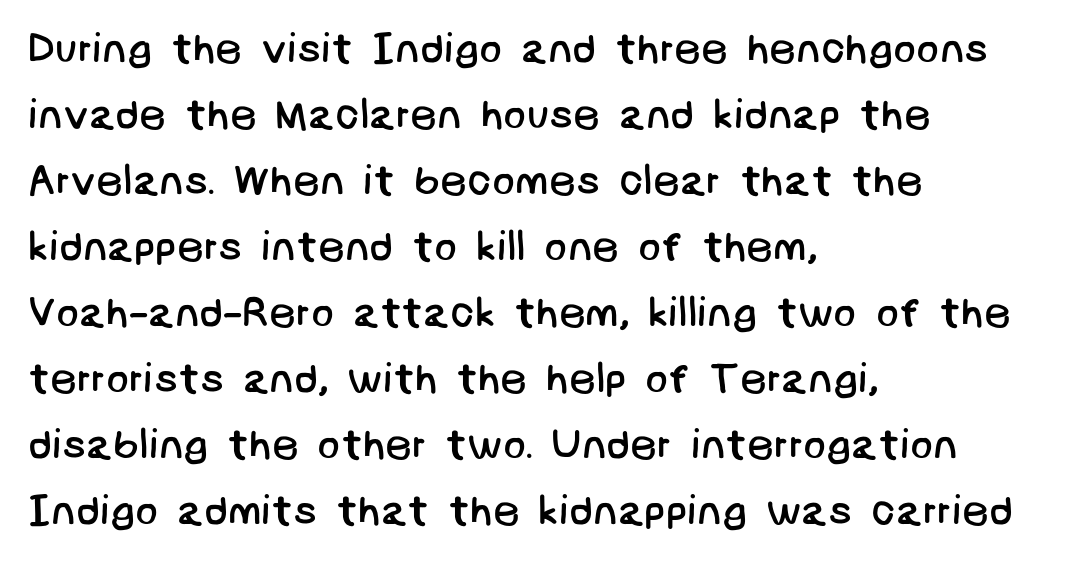
The image shows 42 px regular-weight sans-serif type; set left-aligned, normal line spacing (1.57x), normal letter spacing, not underlined; low stroke contrast and a large x-height.
